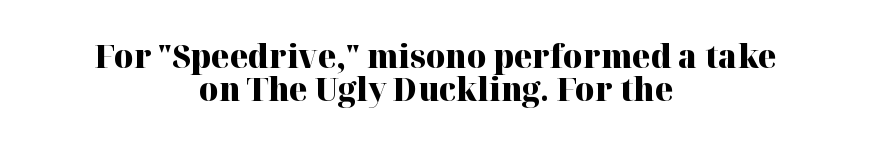
Q: Is the text bold? A: Yes.
Q: Is the text italic (slanted)? A: No, it is upright.
Q: Is the typeface a serif or a sans-serif typeface? A: Serif.
Q: Is the text underlined? A: No.
Q: How is the paragraph aligned? A: Centered.
Q: Is the spacing between letters normal or unusually wide? A: Normal.
Q: Is the spacing between lines tight, normal or loose? A: Tight.
Q: Width (condensed, normal, or wide)? A: Normal.
Q: Stroke contrast? A: High.
Q: x-height? A: Medium.
Q: Monospaced? A: No.
